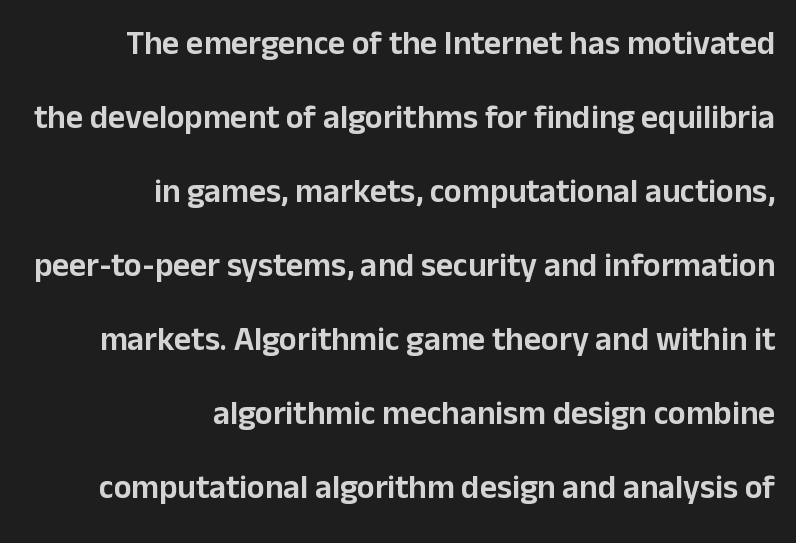
Q: Is the text italic (slanted)? A: No, it is upright.
Q: Is the typeface a serif or a sans-serif typeface? A: Sans-serif.
Q: Is the text underlined? A: No.
Q: How is the paragraph aligned? A: Right-aligned.
Q: Is the spacing between letters normal or unusually wide? A: Normal.
Q: Is the spacing between lines tight, normal or loose? A: Loose.
Q: Width (condensed, normal, or wide)? A: Normal.
Q: Stroke contrast? A: Low.
Q: x-height? A: Medium.
Q: Monospaced? A: No.
